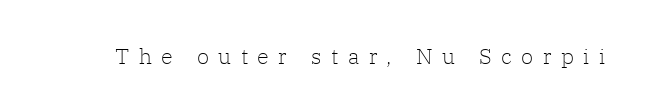
Tracking here is generous; glyphs stand well apart from one another. No chunkiness to these letters — they're not bold. Letters rest on an invisible, unmarked baseline. Characters remain perfectly vertical along every line.
